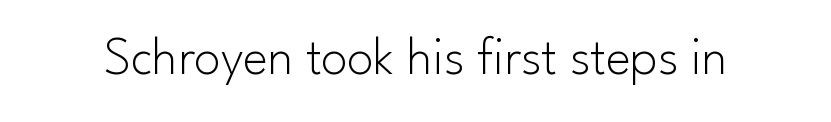
{"serif": "no", "italic": "no", "bold": "no", "weight": "light", "width": "normal", "stroke_contrast": "low", "x_height": "small", "monospaced": "no", "underline": "no", "letter_spacing": "normal", "letter_spacing_em": 0.0, "glyph_px": 53}
